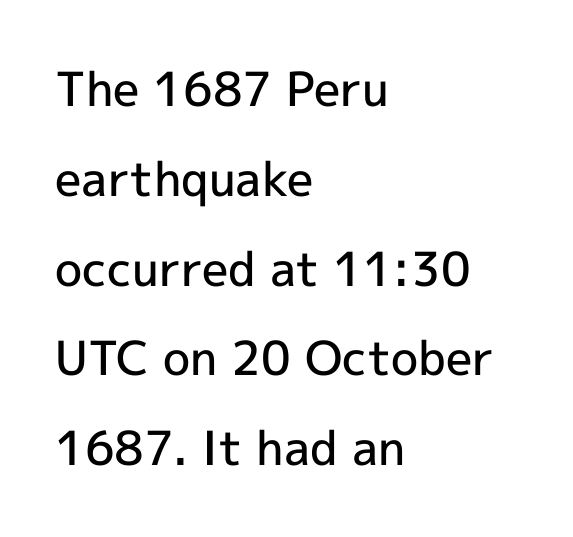
The image shows 47 px semibold sans-serif type, upright; set left-aligned, loose line spacing (1.91x), normal letter spacing, not underlined; a medium x-height.
